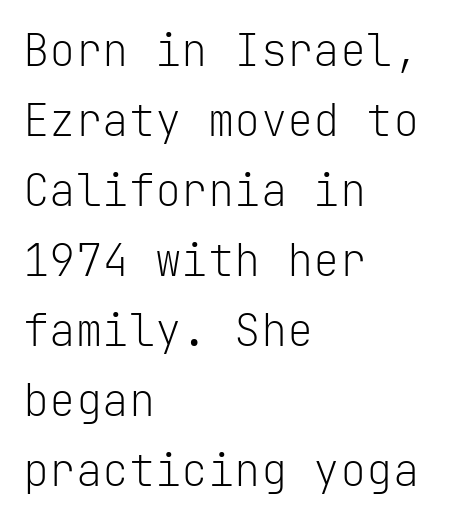
{"serif": "no", "italic": "no", "bold": "no", "weight": "light", "width": "normal", "stroke_contrast": "low", "x_height": "medium", "monospaced": "yes", "underline": "no", "align": "left", "line_spacing": "normal", "line_spacing_ratio": 1.59, "letter_spacing": "normal", "letter_spacing_em": 0.0, "glyph_px": 44}
